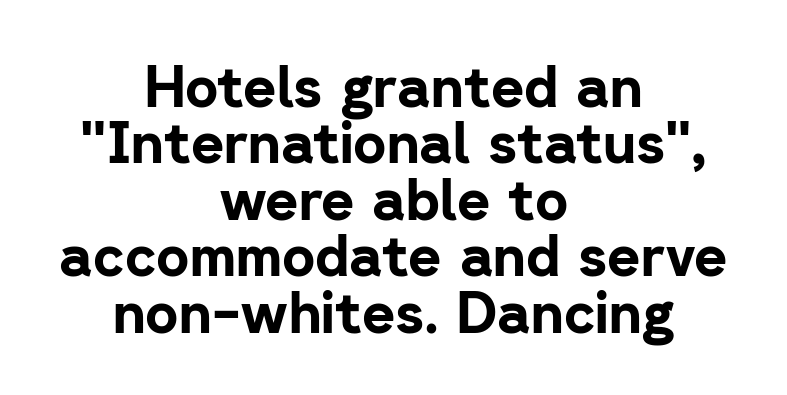
Q: Is the text bold? A: Yes.
Q: Is the text italic (slanted)? A: No, it is upright.
Q: Is the typeface a serif or a sans-serif typeface? A: Sans-serif.
Q: Is the text underlined? A: No.
Q: How is the paragraph aligned? A: Centered.
Q: Is the spacing between letters normal or unusually wide? A: Normal.
Q: Is the spacing between lines tight, normal or loose? A: Tight.
Q: Width (condensed, normal, or wide)? A: Normal.
Q: Stroke contrast? A: Low.
Q: x-height? A: Medium.
Q: Monospaced? A: No.
